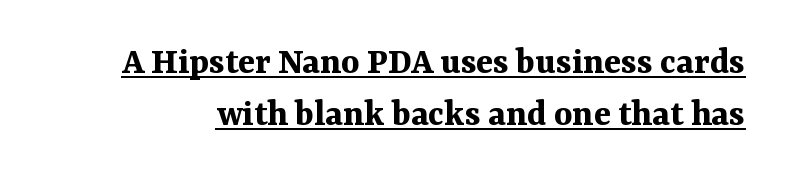
{"serif": "yes", "italic": "no", "bold": "yes", "weight": "bold", "width": "normal", "stroke_contrast": "medium", "x_height": "medium", "monospaced": "no", "underline": "yes", "line_spacing": "normal", "line_spacing_ratio": 1.33, "letter_spacing": "normal", "letter_spacing_em": 0.0, "glyph_px": 39}
